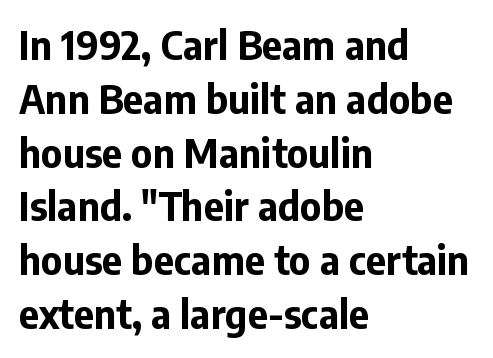
Q: Is the text bold? A: Yes.
Q: Is the text italic (slanted)? A: No, it is upright.
Q: Is the typeface a serif or a sans-serif typeface? A: Sans-serif.
Q: Is the text underlined? A: No.
Q: How is the paragraph aligned? A: Left-aligned.
Q: Is the spacing between letters normal or unusually wide? A: Normal.
Q: Is the spacing between lines tight, normal or loose? A: Normal.
Q: Width (condensed, normal, or wide)? A: Normal.
Q: Stroke contrast? A: Low.
Q: x-height? A: Medium.
Q: Monospaced? A: No.
